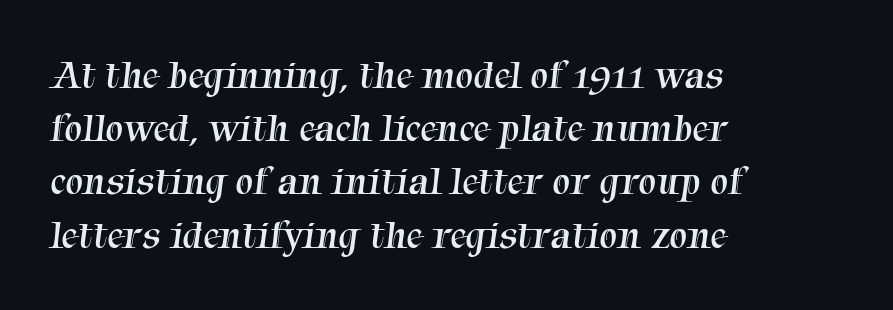
Q: Is the text bold? A: No.
Q: Is the typeface a serif or a sans-serif typeface? A: Serif.
Q: Is the text underlined? A: No.
Q: How is the paragraph aligned? A: Left-aligned.
Q: Is the spacing between letters normal or unusually wide? A: Normal.
Q: Is the spacing between lines tight, normal or loose? A: Normal.
Q: Width (condensed, normal, or wide)? A: Normal.
Q: Stroke contrast? A: Medium.
Q: x-height? A: Medium.
Q: Monospaced? A: No.
